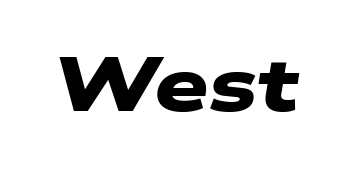
{"serif": "no", "bold": "yes", "weight": "heavy", "width": "wide", "stroke_contrast": "low", "x_height": "medium", "monospaced": "no", "underline": "no", "letter_spacing": "normal", "letter_spacing_em": 0.0, "glyph_px": 77}
